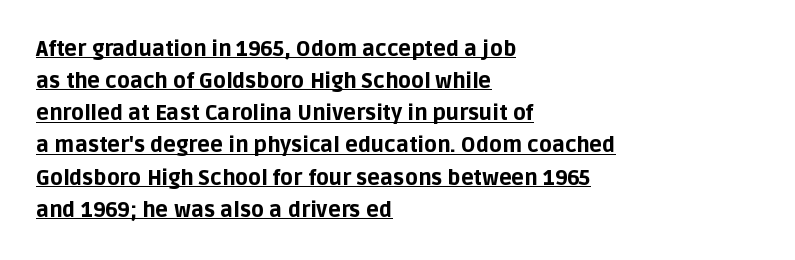
Between one letter and the next there's only the usual sliver of space. The lettering holds an erect, upright posture throughout. The rag falls on the right side of this text block. Does a line run under the words? Yes, clearly. The line-height multiplier appears to be the usual default.
